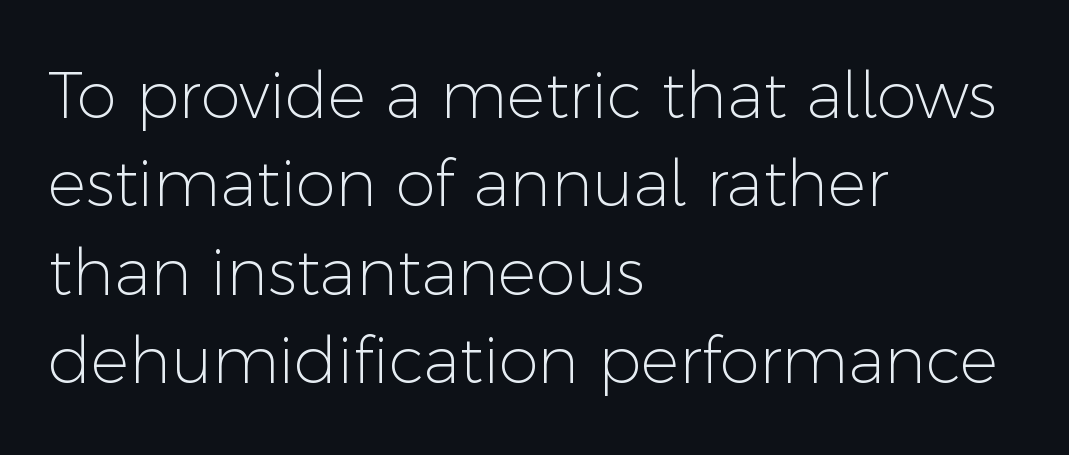
Q: Is the text bold? A: No.
Q: Is the text italic (slanted)? A: No, it is upright.
Q: Is the typeface a serif or a sans-serif typeface? A: Sans-serif.
Q: Is the text underlined? A: No.
Q: How is the paragraph aligned? A: Left-aligned.
Q: Is the spacing between letters normal or unusually wide? A: Normal.
Q: Is the spacing between lines tight, normal or loose? A: Normal.
Q: Width (condensed, normal, or wide)? A: Normal.
Q: Stroke contrast? A: Low.
Q: x-height? A: Medium.
Q: Monospaced? A: No.
